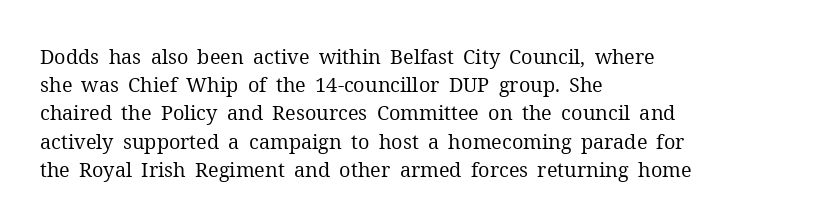
Nobody drew a line under any word here. When letters stand straight like this, we call the style roman or upright. The lines sit at an ordinary, default distance from one another. Summary of weight: not heavy and not bold.
